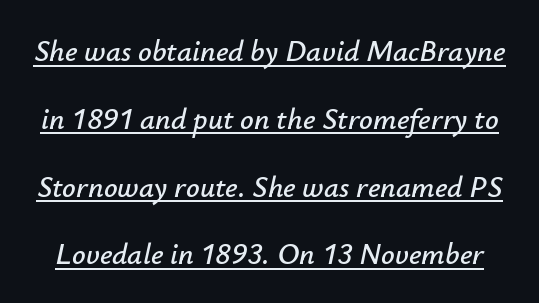
The image shows 30 px text type, italic (leaning right); set loose line spacing (2.26x), normal letter spacing, underlined; low stroke contrast and a small x-height.
